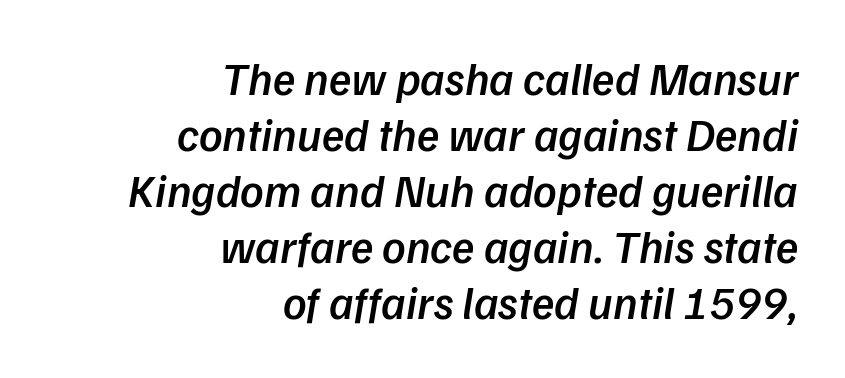
Q: Is the text bold? A: Semi-bold.
Q: Is the text italic (slanted)? A: Yes, it leans right by about 9 degrees.
Q: Is the text underlined? A: No.
Q: How is the paragraph aligned? A: Right-aligned.
Q: Is the spacing between letters normal or unusually wide? A: Normal.
Q: Width (condensed, normal, or wide)? A: Normal.
Q: Stroke contrast? A: Low.
Q: x-height? A: Medium.
Q: Monospaced? A: No.
